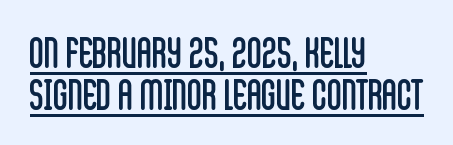
Does the copy run flush right? No — it runs flush left. What kind of face is this? One without serifs — a sans. The letterforms sit at book weight or below. Here the designer chose a conventional face with non-uniform glyph widths. Do the letters lean? They stand straight.
